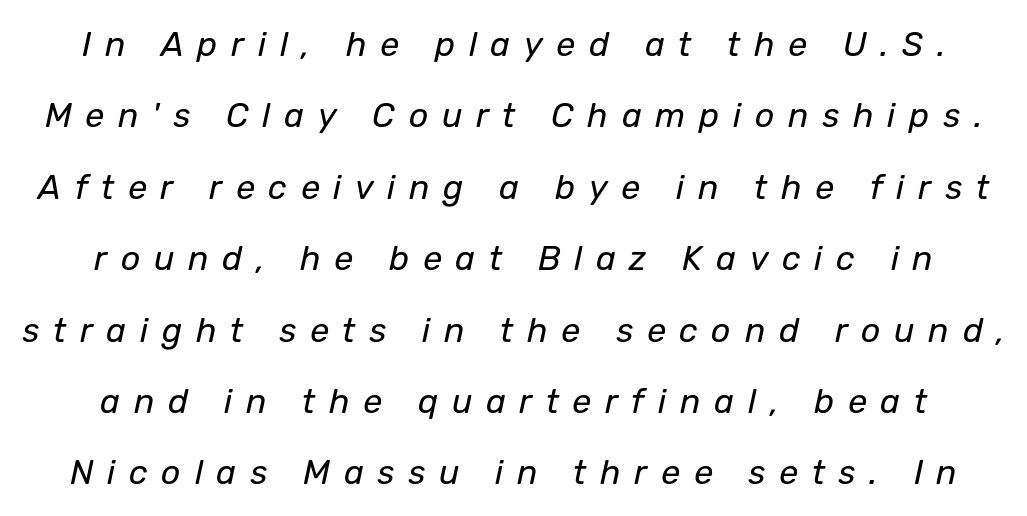
The horizontal fit of the characters is loose and conspicuously gappy. The glyphs are unaccompanied by any horizontal stroke below them. Vertical stems look standard width or narrower in stroke. The passage shown stacks its lines with a broad gap. You could not count columns in this text — the font is proportionally spaced. This sample uses an oblique cut, with every glyph tilted off the vertical.
